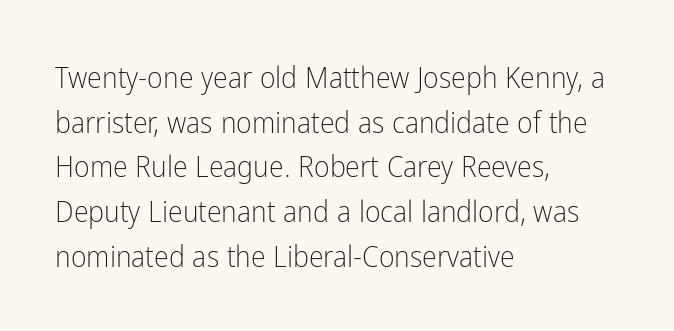
{"serif": "no", "italic": "no", "bold": "no", "weight": "light", "width": "condensed", "stroke_contrast": "low", "x_height": "medium", "monospaced": "no", "underline": "no", "align": "left", "line_spacing": "normal", "line_spacing_ratio": 1.49, "letter_spacing": "normal", "letter_spacing_em": 0.0, "glyph_px": 30}
